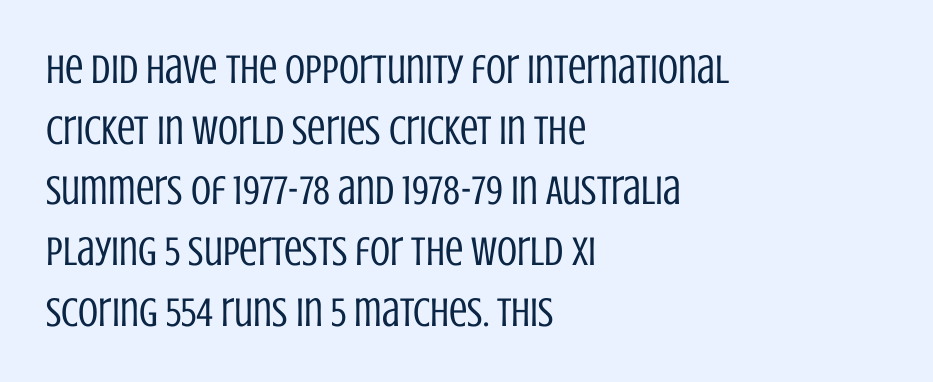
Type style note: lacks serifs. Here the glyphs are tracked normally, forming tight word shapes. The letters stand upright; this is a roman face. Bare-footed words on every line.
